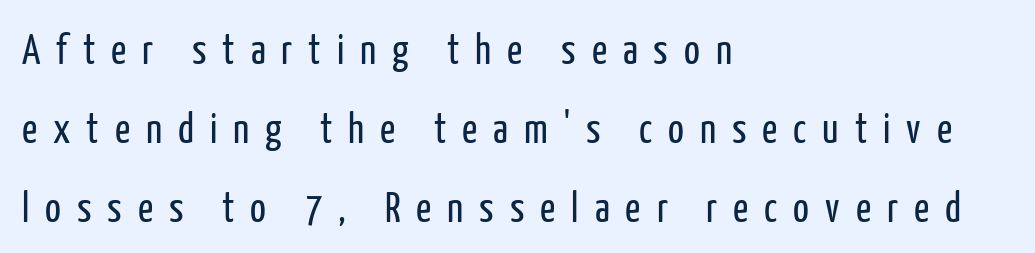
Unlike a traditional serif, this face leaves its strokes unadorned. Proportional: the letters do not fall into vertical columns. The cut favours lightness, reaching ordinary text weight at its darkest. Descender tails drop into unmarked territory. The passage is arranged the way most books set body copy — flush left.
